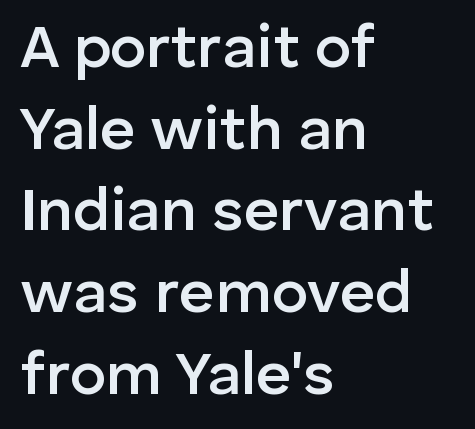
Q: Is the text bold? A: Semi-bold.
Q: Is the text italic (slanted)? A: No, it is upright.
Q: Is the typeface a serif or a sans-serif typeface? A: Sans-serif.
Q: Is the text underlined? A: No.
Q: How is the paragraph aligned? A: Left-aligned.
Q: Is the spacing between letters normal or unusually wide? A: Normal.
Q: Is the spacing between lines tight, normal or loose? A: Normal.
Q: Width (condensed, normal, or wide)? A: Normal.
Q: Stroke contrast? A: Low.
Q: x-height? A: Medium.
Q: Monospaced? A: No.
